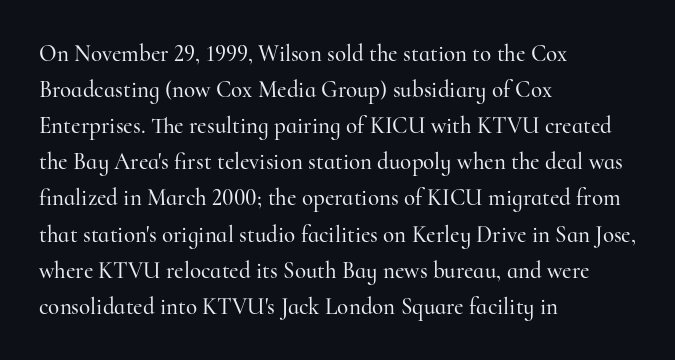
{"italic": "no", "underline": "no", "align": "left", "line_spacing": "normal", "line_spacing_ratio": 1.57, "letter_spacing": "normal", "letter_spacing_em": 0.0, "glyph_px": 23}
